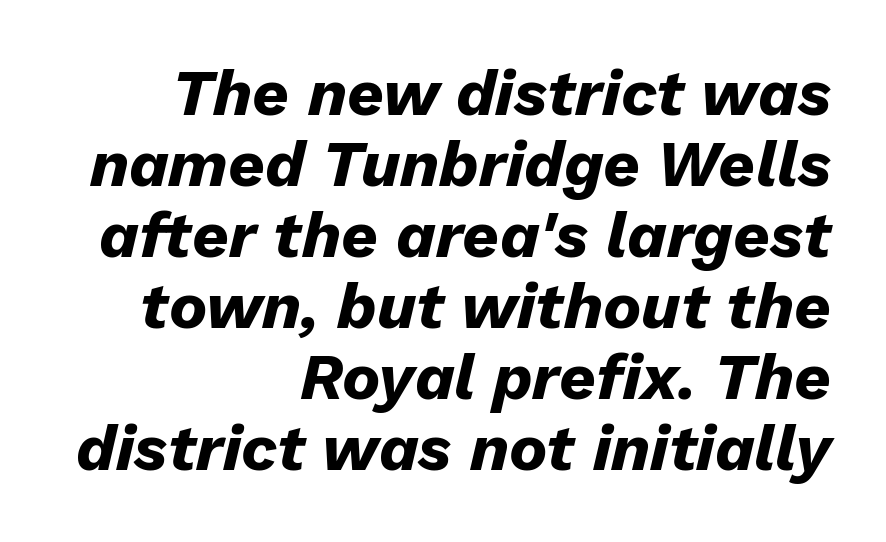
There is no visible air inserted between adjacent glyphs. Typesetter's note: full bold, strokes at maximum text heaviness. Here the designer chose a conventional face with non-uniform glyph widths. Closely set lines give the paragraph a compact silhouette. The zone under the glyphs is completely vacant. This is oblique type, the kind used for emphasis or titles.
